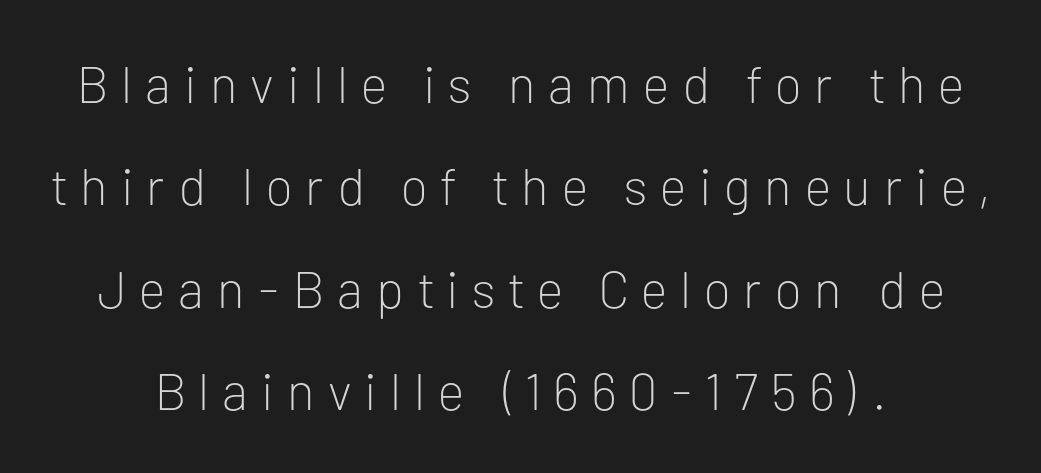
The zone under the glyphs is completely vacant. To sum up the face: it is a sans, with no serifs. Does the lettering tilt? It doesn't — this is upright. Stroke thickness stays within the range of a standard reading face or lighter. In terms of leading, this rendering errs on the spacious side.
